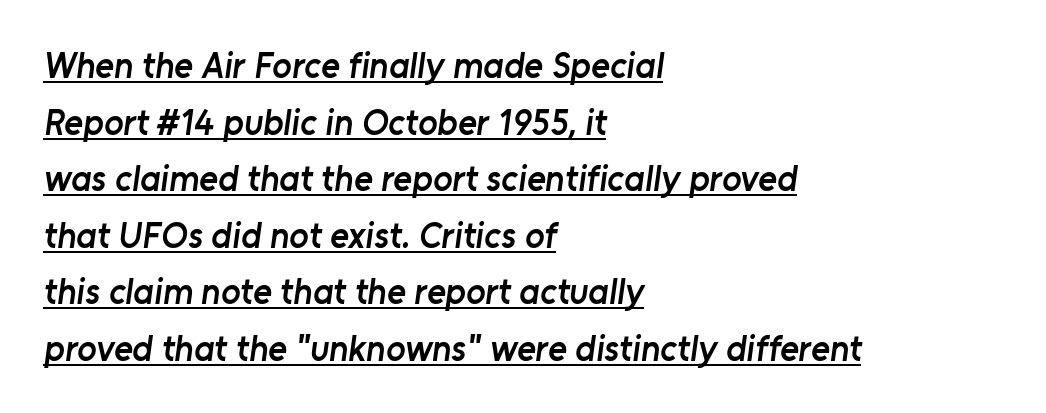
Nope, no serifs anywhere on these letters. What decoration does the sample have? An underline. Bold? Not quite — semibold, heavier than regular but stopping short. The paragraph has a hard left edge and a soft right edge. The letterforms sit shoulder to shoulder at normal distance. The letters advance in unequal steps, a hallmark of proportional type.
